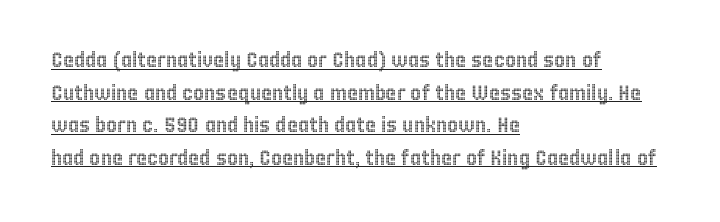
{"italic": "no", "underline": "yes", "align": "left", "line_spacing": "normal", "line_spacing_ratio": 1.55, "letter_spacing": "normal", "letter_spacing_em": 0.0, "glyph_px": 21}
